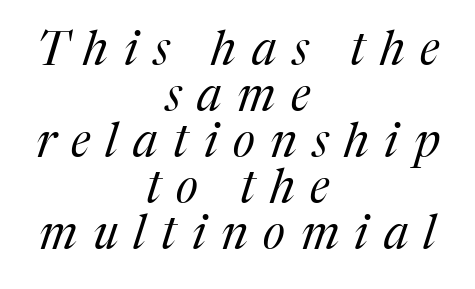
Q: Is the text bold? A: No.
Q: Is the text italic (slanted)? A: Yes, it leans right by about 17 degrees.
Q: Is the typeface a serif or a sans-serif typeface? A: Serif.
Q: Is the text underlined? A: No.
Q: How is the paragraph aligned? A: Centered.
Q: Is the spacing between letters normal or unusually wide? A: Unusually wide.
Q: Is the spacing between lines tight, normal or loose? A: Tight.
Q: Width (condensed, normal, or wide)? A: Normal.
Q: Stroke contrast? A: Medium.
Q: x-height? A: Medium.
Q: Monospaced? A: No.
